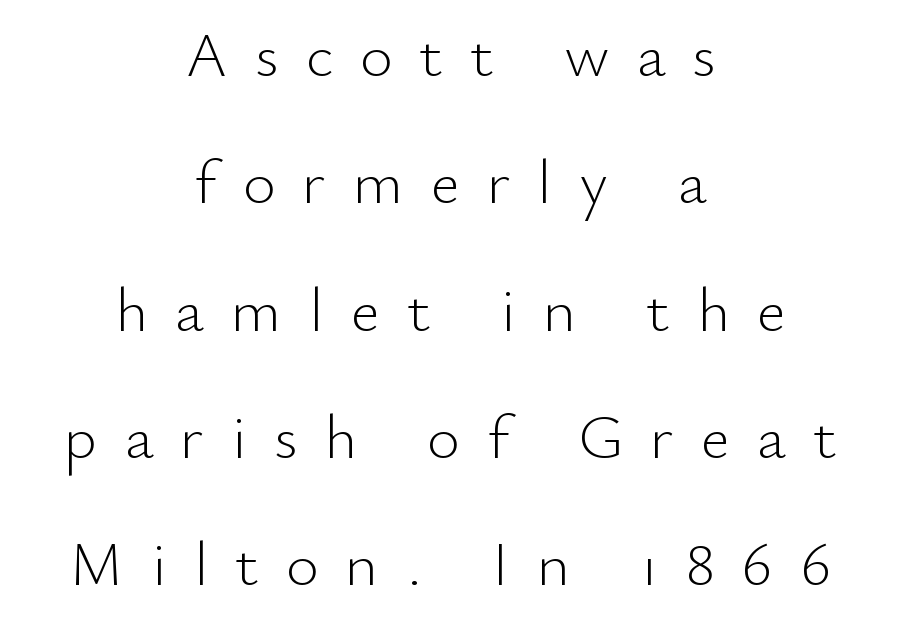
The image shows 63 px light sans-serif type, upright; set centered, loose line spacing (2.02x), unusually wide letter spacing (+0.43 em), not underlined; low stroke contrast and a small x-height.
